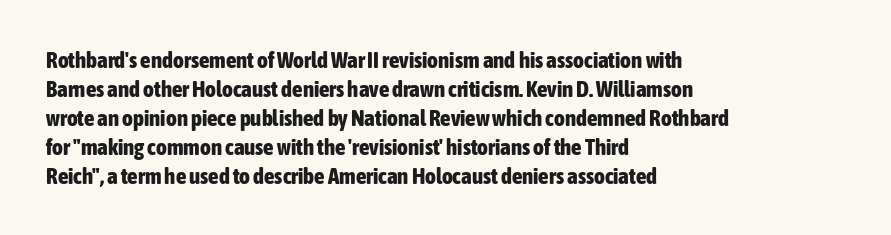
The typography opts for an upright posture over an oblique one. What weight is shown? A full bold with thick strokes. How would I describe the line gaps? Plain and ordinary. Each line starts at the same left margin while the right side varies.
